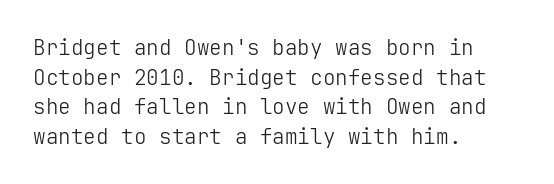
Q: Is the text bold? A: No.
Q: Is the text italic (slanted)? A: No, it is upright.
Q: Is the text underlined? A: No.
Q: How is the paragraph aligned? A: Left-aligned.
Q: Is the spacing between letters normal or unusually wide? A: Normal.
Q: Is the spacing between lines tight, normal or loose? A: Normal.
